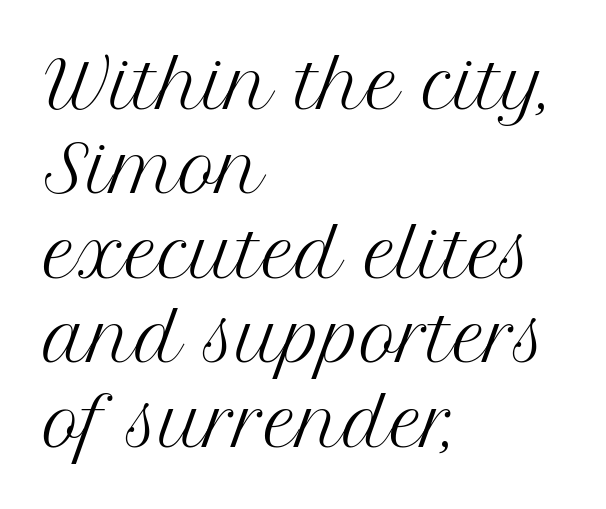
The image shows 64 px regular-weight type; set left-aligned, normal line spacing (1.32x), normal letter spacing, not underlined; medium stroke contrast and a medium x-height.
